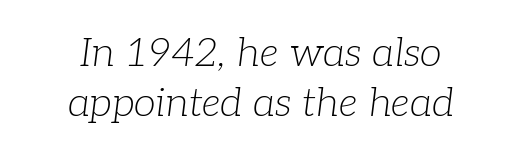
The image shows 40 px light serif type, italic (leaning right); set centered, normal line spacing (1.26x), normal letter spacing, not underlined; low stroke contrast and a medium x-height.
